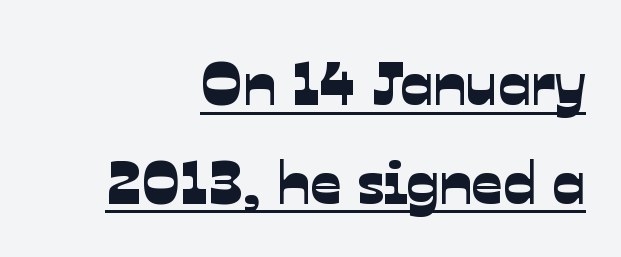
The image shows 61 px sans-serif type; set right-aligned, normal line spacing (1.62x), normal letter spacing, underlined; low stroke contrast and a medium x-height.
